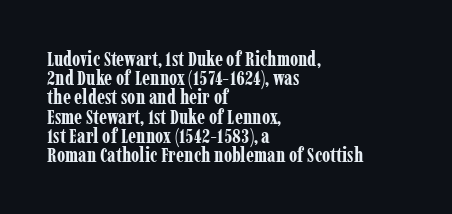
{"italic": "no", "bold": "yes", "underline": "no", "align": "left", "line_spacing": "tight", "line_spacing_ratio": 0.96, "letter_spacing": "normal", "letter_spacing_em": 0.0, "glyph_px": 20}
